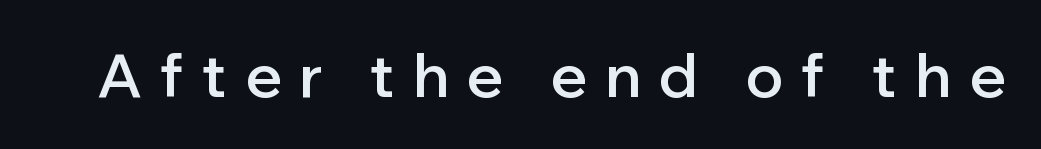
This sample has the flowing, uneven cadence of proportional lettering. Observe the wide spacing: letters keep a clear distance from each other. The specimen reads as upright at a glance. Underlining? Definitely not there. The letters carry no serifs — their stems end cleanly without finishing strokes. A bit beefed up — I'd call it semibold rather than bold.
